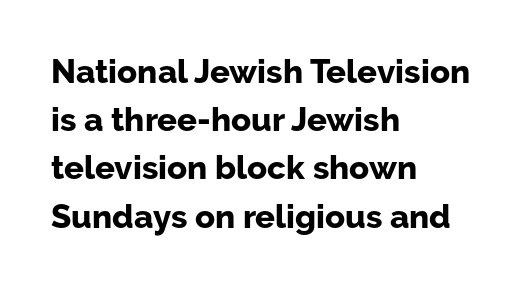
{"serif": "no", "italic": "no", "bold": "yes", "weight": "bold", "width": "normal", "stroke_contrast": "low", "x_height": "medium", "monospaced": "no", "underline": "no", "align": "left", "line_spacing": "normal", "line_spacing_ratio": 1.46, "letter_spacing": "normal", "letter_spacing_em": 0.0, "glyph_px": 33}
